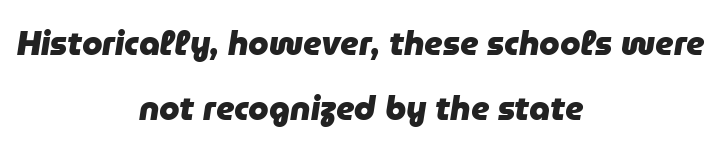
The foot of each line stays bare and open. The characters look thick and weighty, a clear bold. Italic: yes, the glyphs are oblique. This block would shrink considerably if given ordinary leading; it's expanded now. Is this a fixed-width face? No — the glyphs have proportional, varying widths. The horizontal fit of the characters is conventional and even.
